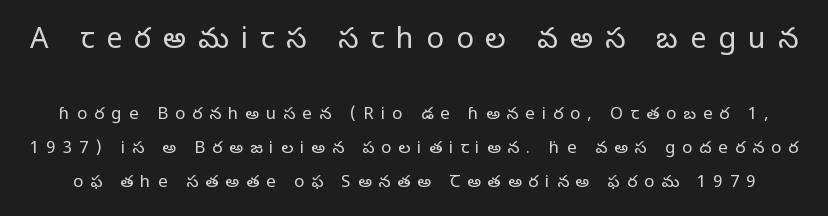
{"serif": "yes", "italic": "no", "bold": "no", "weight": "regular", "width": "normal", "stroke_contrast": "low", "x_height": "large", "monospaced": "no", "underline": "no", "line_spacing": "loose", "line_spacing_ratio": 2.02, "letter_spacing": "wide", "letter_spacing_em": 0.41, "larger_block": "first", "size_ratio": 1.71, "glyph_px": 29}
